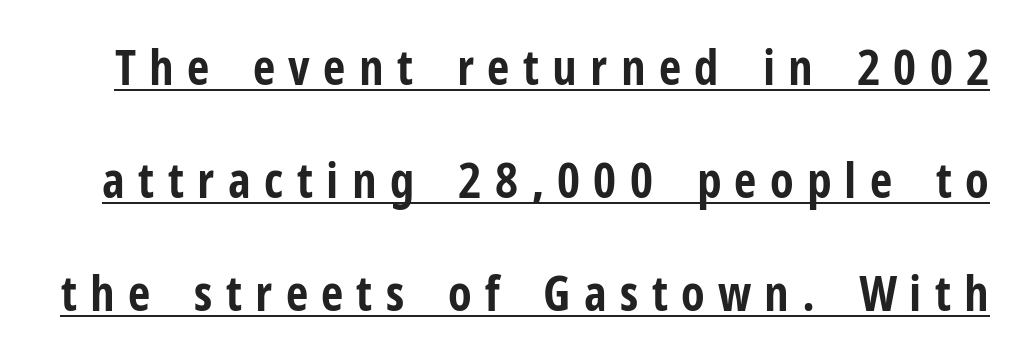
Q: Is the text bold? A: Yes.
Q: Is the text italic (slanted)? A: No, it is upright.
Q: Is the typeface a serif or a sans-serif typeface? A: Sans-serif.
Q: Is the text underlined? A: Yes.
Q: Is the spacing between letters normal or unusually wide? A: Unusually wide.
Q: Is the spacing between lines tight, normal or loose? A: Loose.
Q: Width (condensed, normal, or wide)? A: Condensed.
Q: Stroke contrast? A: Low.
Q: x-height? A: Medium.
Q: Monospaced? A: No.
